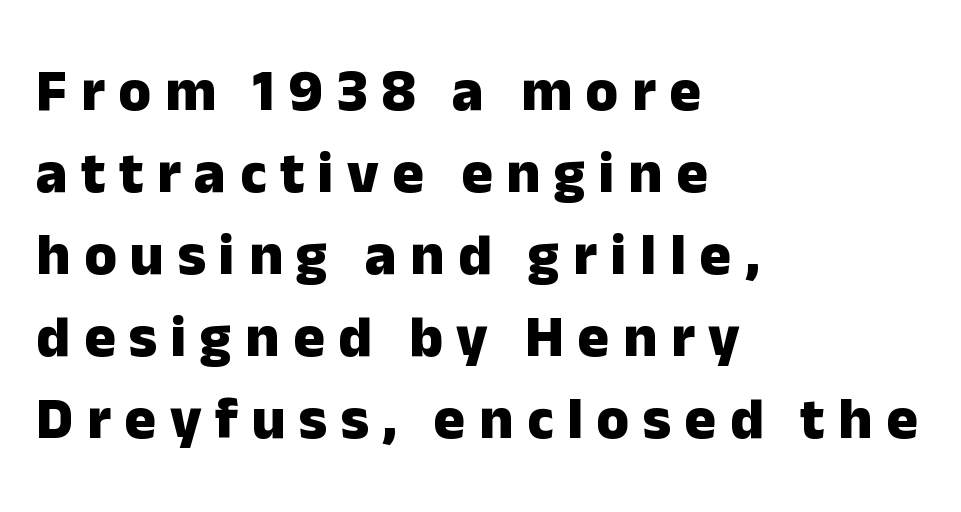
Q: Is the text bold? A: Yes.
Q: Is the text italic (slanted)? A: No, it is upright.
Q: Is the typeface a serif or a sans-serif typeface? A: Sans-serif.
Q: Is the text underlined? A: No.
Q: How is the paragraph aligned? A: Left-aligned.
Q: Is the spacing between letters normal or unusually wide? A: Unusually wide.
Q: Is the spacing between lines tight, normal or loose? A: Normal.
Q: Width (condensed, normal, or wide)? A: Normal.
Q: Stroke contrast? A: Low.
Q: x-height? A: Medium.
Q: Monospaced? A: No.
